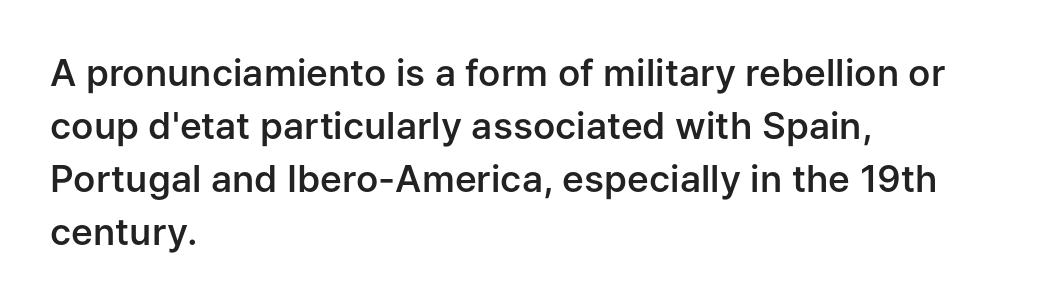
The image shows 37 px semibold sans-serif type, upright; set left-aligned, normal line spacing (1.43x), normal letter spacing, not underlined; low stroke contrast and a medium x-height.
